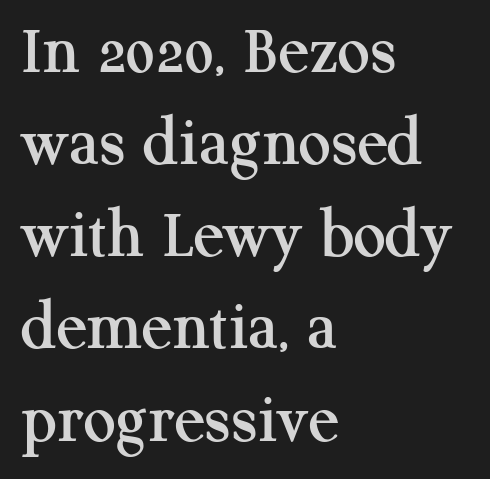
{"serif": "yes", "italic": "no", "width": "normal", "stroke_contrast": "medium", "x_height": "medium", "monospaced": "no", "underline": "no", "align": "left", "line_spacing": "normal", "line_spacing_ratio": 1.28, "letter_spacing": "normal", "letter_spacing_em": 0.0, "glyph_px": 72}
